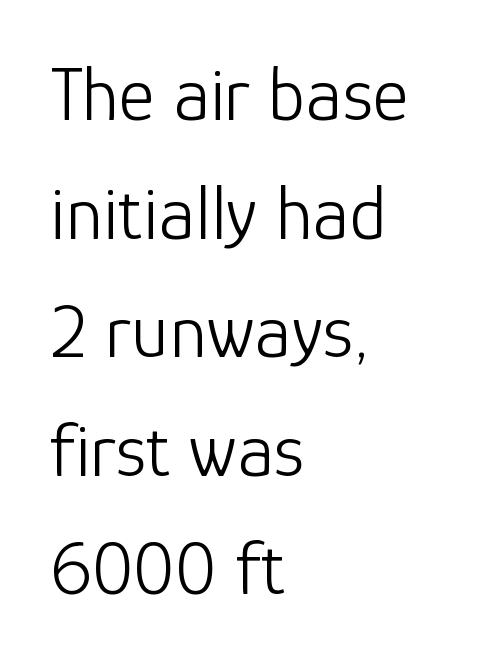
Horizontal bands of white between lines are of average thickness. Varying glyph widths throughout — classic text-font behaviour. The space directly below the letters is spotless. The typesetting does not lean heavy: it is not bold.
